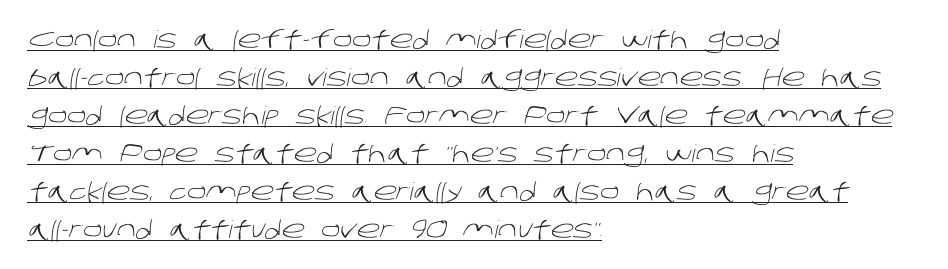
The image shows 24 px text type; set left-aligned, normal line spacing (1.58x), normal letter spacing, underlined.
